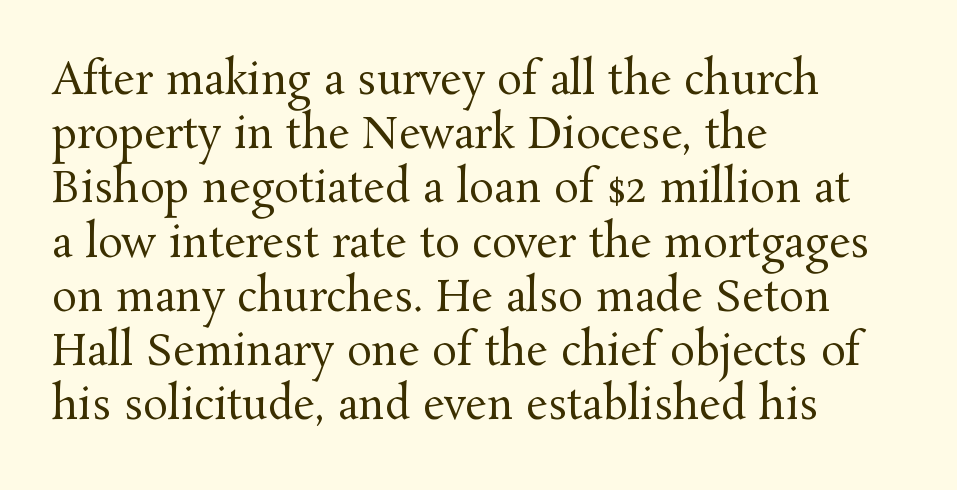
Q: Is the text bold? A: No.
Q: Is the text italic (slanted)? A: No, it is upright.
Q: Is the typeface a serif or a sans-serif typeface? A: Serif.
Q: Is the text underlined? A: No.
Q: How is the paragraph aligned? A: Left-aligned.
Q: Is the spacing between letters normal or unusually wide? A: Normal.
Q: Is the spacing between lines tight, normal or loose? A: Normal.
Q: Width (condensed, normal, or wide)? A: Normal.
Q: Stroke contrast? A: Medium.
Q: x-height? A: Medium.
Q: Monospaced? A: No.
